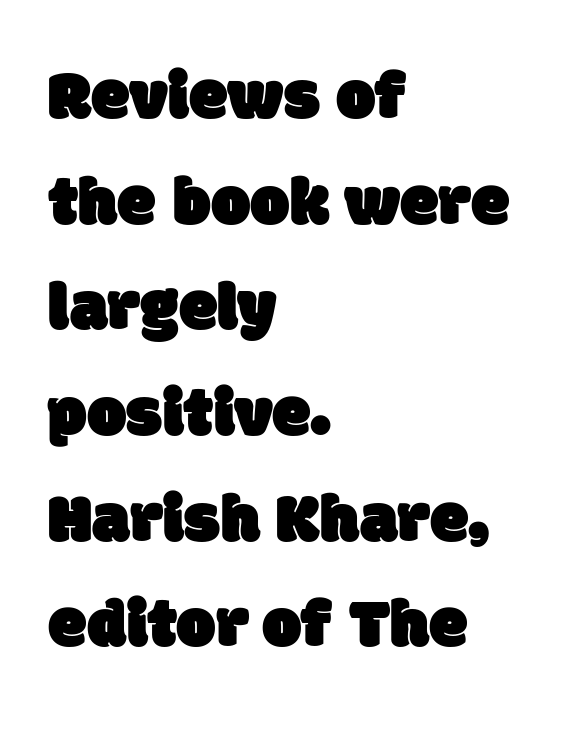
{"serif": "no", "width": "normal", "stroke_contrast": "low", "x_height": "large", "monospaced": "no", "underline": "no", "align": "left", "line_spacing": "normal", "line_spacing_ratio": 1.51, "letter_spacing": "normal", "letter_spacing_em": 0.0, "glyph_px": 70}
